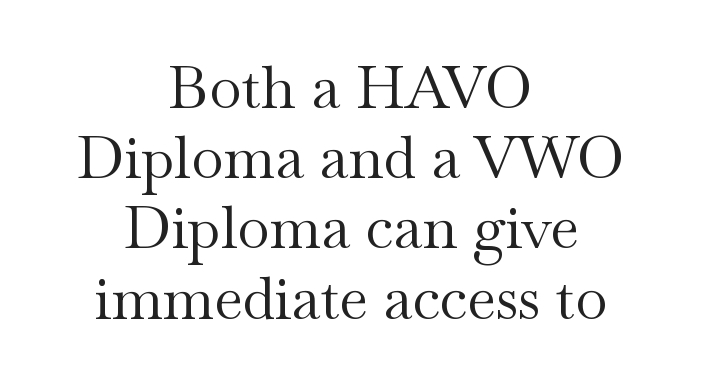
The image shows 59 px regular-weight, wide serif type, upright; set centered, line spacing 1.19x, normal letter spacing, not underlined; medium stroke contrast and a small x-height.
